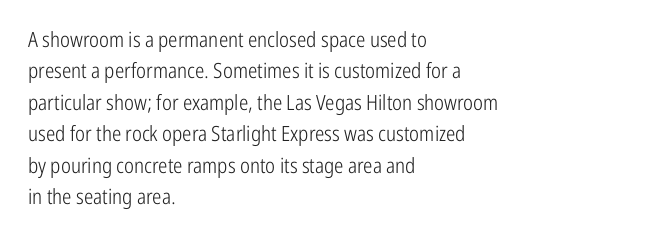
{"italic": "no", "bold": "no", "underline": "no", "align": "left", "line_spacing": "normal", "line_spacing_ratio": 1.5, "letter_spacing": "normal", "letter_spacing_em": 0.0, "glyph_px": 21}
